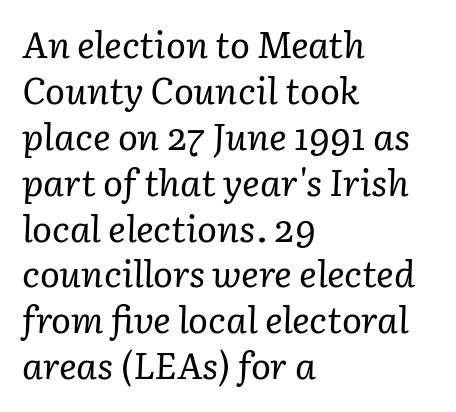
Q: Is the text bold? A: No.
Q: Is the text italic (slanted)? A: Yes, it leans right by about 3 degrees.
Q: Is the typeface a serif or a sans-serif typeface? A: Serif.
Q: Is the text underlined? A: No.
Q: How is the paragraph aligned? A: Left-aligned.
Q: Is the spacing between letters normal or unusually wide? A: Normal.
Q: Width (condensed, normal, or wide)? A: Normal.
Q: Stroke contrast? A: Low.
Q: x-height? A: Medium.
Q: Monospaced? A: No.
